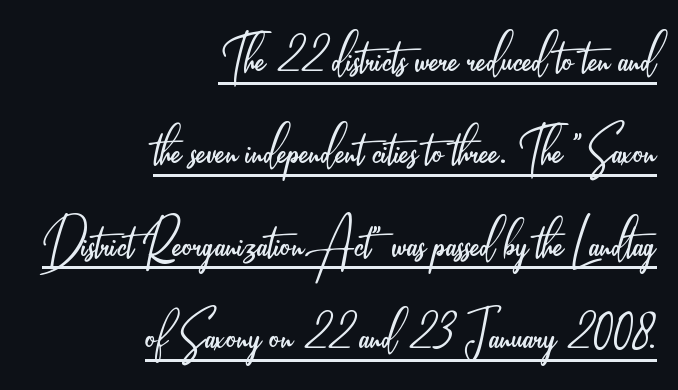
The image shows 67 px light, condensed sans-serif type; set right-aligned, normal line spacing (1.38x), normal letter spacing, underlined; low stroke contrast and a small x-height.
